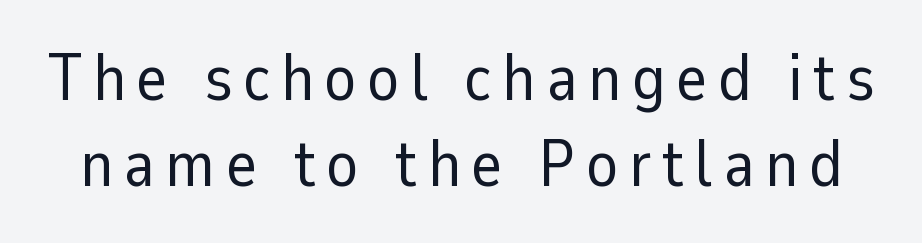
{"serif": "no", "italic": "no", "bold": "no", "weight": "regular", "width": "normal", "stroke_contrast": "low", "x_height": "medium", "monospaced": "no", "underline": "no", "line_spacing": "normal", "line_spacing_ratio": 1.3, "glyph_px": 66}
